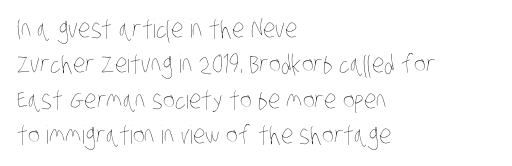
The image shows 25 px text type; set left-aligned, normal line spacing (1.42x), normal letter spacing, not underlined.
